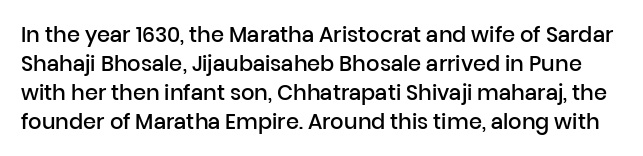
Rule under the text: the space is simply empty. Compared with typical paragraphs, the rows here are spaced about the same. A bit beefed up — I'd call it semibold rather than bold. Here the glyphs are tracked normally, forming tight word shapes.
